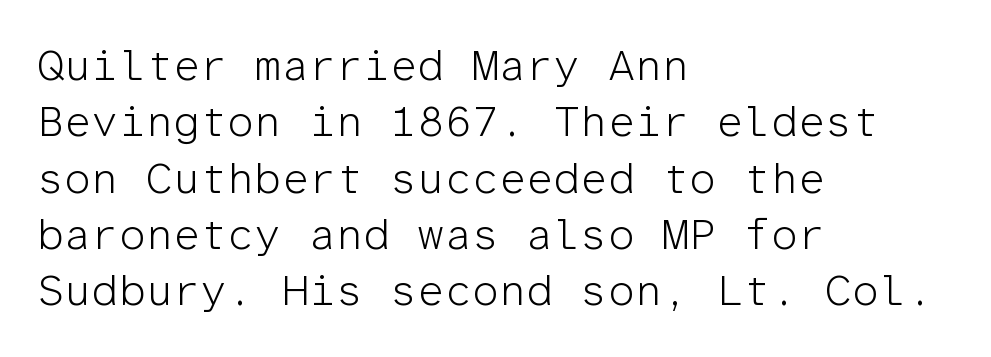
The image shows 43 px light sans-serif type, upright, monospaced; set left-aligned, normal line spacing (1.31x), normal letter spacing, not underlined; low stroke contrast and a medium x-height.
